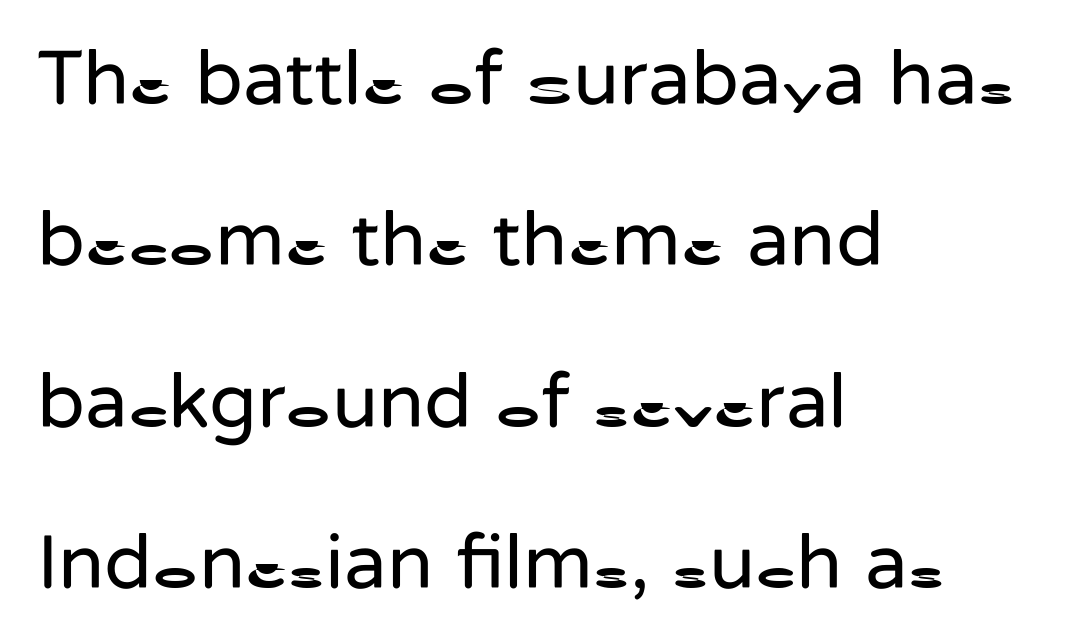
Nothing sits at the stroke ends, so this counts as sans-serif. Each stroke keeps to a modest, everyday thickness or less. Italic? Not at all — the glyphs are vertical. Underlining? Definitely not there. Here the designer chose a conventional face with non-uniform glyph widths. Default kerning and tracking; the words read as compact shapes.
